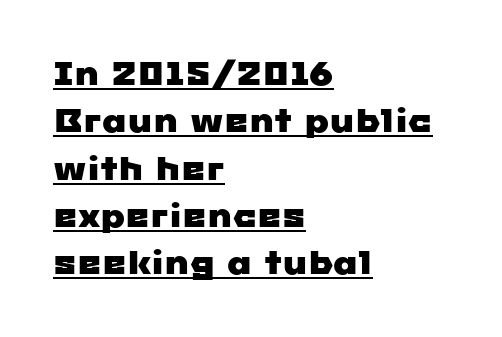
{"serif": "no", "width": "wide", "stroke_contrast": "low", "x_height": "medium", "monospaced": "no", "underline": "yes", "align": "left", "line_spacing": "normal", "line_spacing_ratio": 1.48, "letter_spacing": "normal", "letter_spacing_em": 0.0, "glyph_px": 32}
